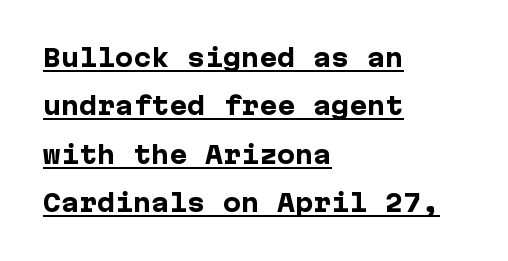
Q: Is the text bold? A: Yes.
Q: Is the text italic (slanted)? A: No, it is upright.
Q: Is the text underlined? A: Yes.
Q: How is the paragraph aligned? A: Left-aligned.
Q: Is the spacing between letters normal or unusually wide? A: Normal.
Q: Is the spacing between lines tight, normal or loose? A: Loose.
